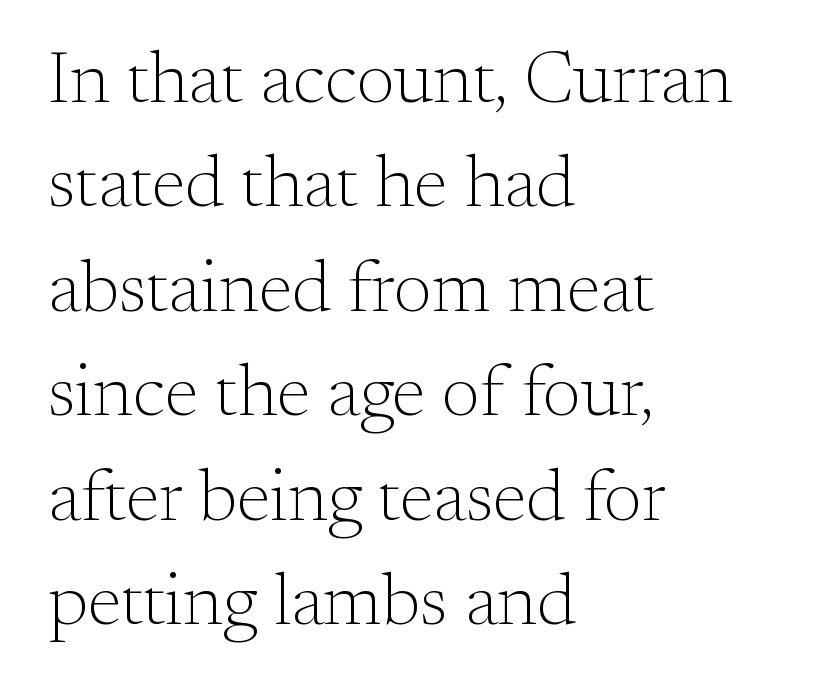
{"serif": "yes", "italic": "no", "bold": "no", "weight": "light", "width": "normal", "stroke_contrast": "medium", "x_height": "small", "monospaced": "no", "underline": "no", "align": "left", "line_spacing": "normal", "line_spacing_ratio": 1.43, "letter_spacing": "normal", "letter_spacing_em": 0.0, "glyph_px": 73}
